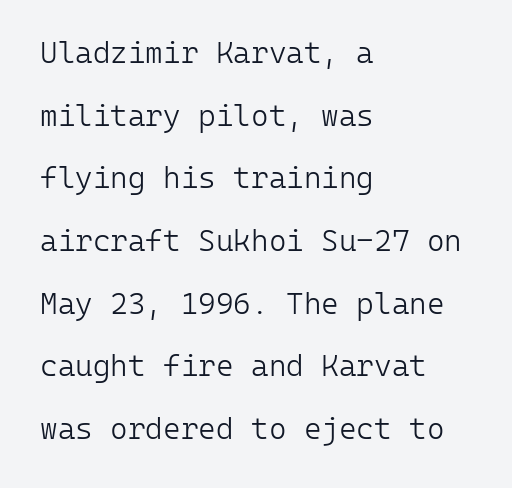
{"serif": "no", "italic": "no", "bold": "no", "weight": "light", "width": "normal", "stroke_contrast": "low", "x_height": "medium", "monospaced": "yes", "underline": "no", "align": "left", "line_spacing": "loose", "line_spacing_ratio": 2.09, "letter_spacing": "normal", "letter_spacing_em": 0.0, "glyph_px": 30}
